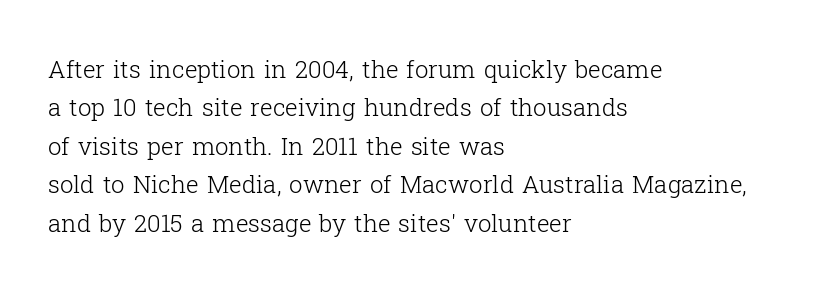
{"italic": "no", "bold": "no", "underline": "no", "align": "left", "line_spacing": "normal", "line_spacing_ratio": 1.6, "letter_spacing": "normal", "letter_spacing_em": 0.0, "glyph_px": 24}
